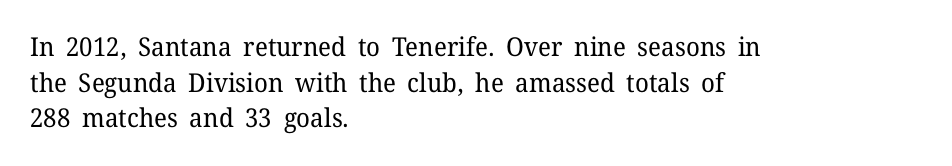
{"italic": "no", "bold": "no", "underline": "no", "align": "left", "line_spacing": "normal", "line_spacing_ratio": 1.37, "letter_spacing": "normal", "letter_spacing_em": 0.0, "glyph_px": 26}
